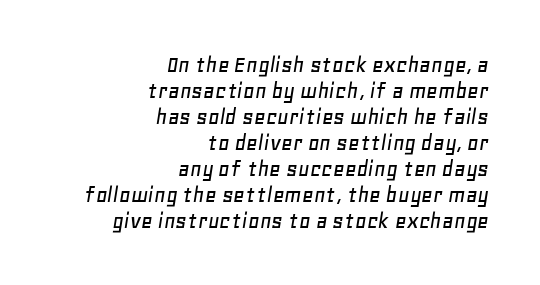
Q: Is the text italic (slanted)? A: Yes, it leans right by about 11 degrees.
Q: Is the text underlined? A: No.
Q: How is the paragraph aligned? A: Right-aligned.
Q: Is the spacing between letters normal or unusually wide? A: Normal.
Q: Is the spacing between lines tight, normal or loose? A: Tight.
